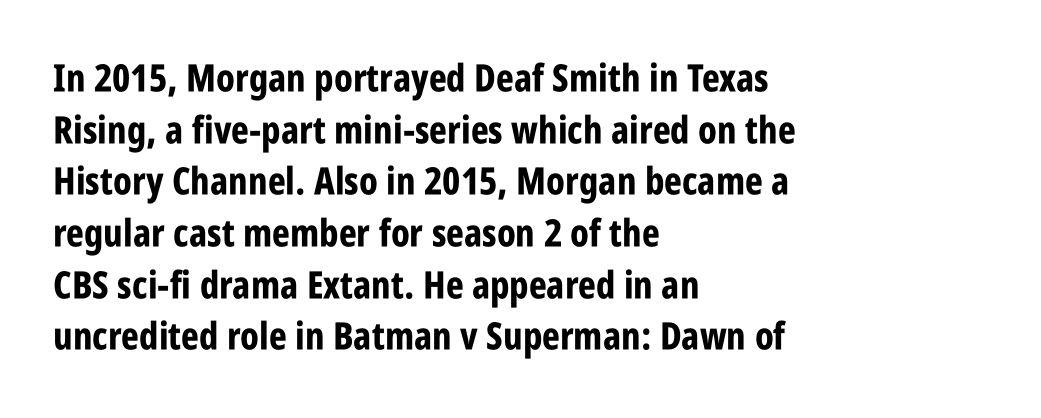
Q: Is the text bold? A: Yes.
Q: Is the text italic (slanted)? A: No, it is upright.
Q: Is the typeface a serif or a sans-serif typeface? A: Sans-serif.
Q: Is the text underlined? A: No.
Q: How is the paragraph aligned? A: Left-aligned.
Q: Is the spacing between letters normal or unusually wide? A: Normal.
Q: Is the spacing between lines tight, normal or loose? A: Normal.
Q: Width (condensed, normal, or wide)? A: Condensed.
Q: Stroke contrast? A: Low.
Q: x-height? A: Large.
Q: Monospaced? A: No.
